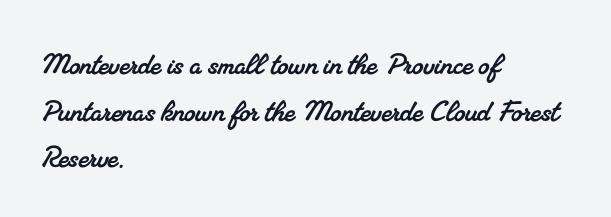
Q: Is the typeface a serif or a sans-serif typeface? A: Serif.
Q: Is the text underlined? A: No.
Q: How is the paragraph aligned? A: Left-aligned.
Q: Is the spacing between letters normal or unusually wide? A: Normal.
Q: Is the spacing between lines tight, normal or loose? A: Normal.
Q: Width (condensed, normal, or wide)? A: Normal.
Q: Stroke contrast? A: Medium.
Q: x-height? A: Small.
Q: Monospaced? A: No.
